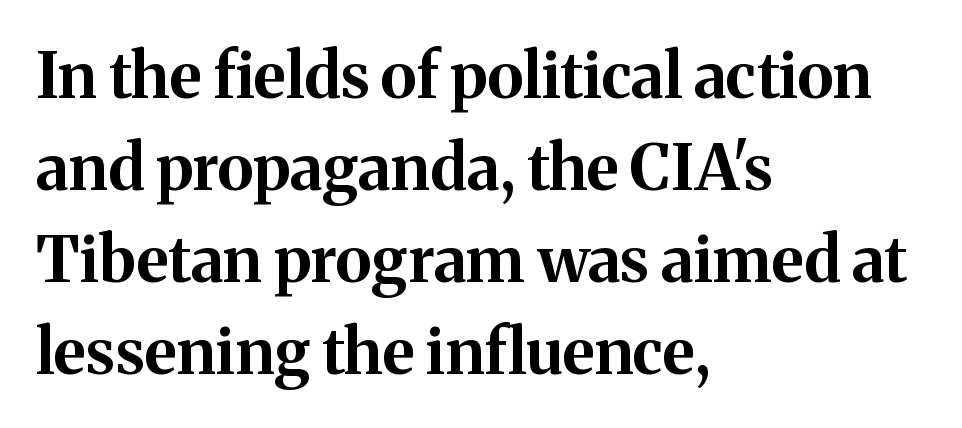
Q: Is the text bold? A: Yes.
Q: Is the text italic (slanted)? A: No, it is upright.
Q: Is the typeface a serif or a sans-serif typeface? A: Serif.
Q: Is the text underlined? A: No.
Q: How is the paragraph aligned? A: Left-aligned.
Q: Is the spacing between letters normal or unusually wide? A: Normal.
Q: Is the spacing between lines tight, normal or loose? A: Normal.
Q: Width (condensed, normal, or wide)? A: Normal.
Q: Stroke contrast? A: Medium.
Q: x-height? A: Medium.
Q: Monospaced? A: No.
